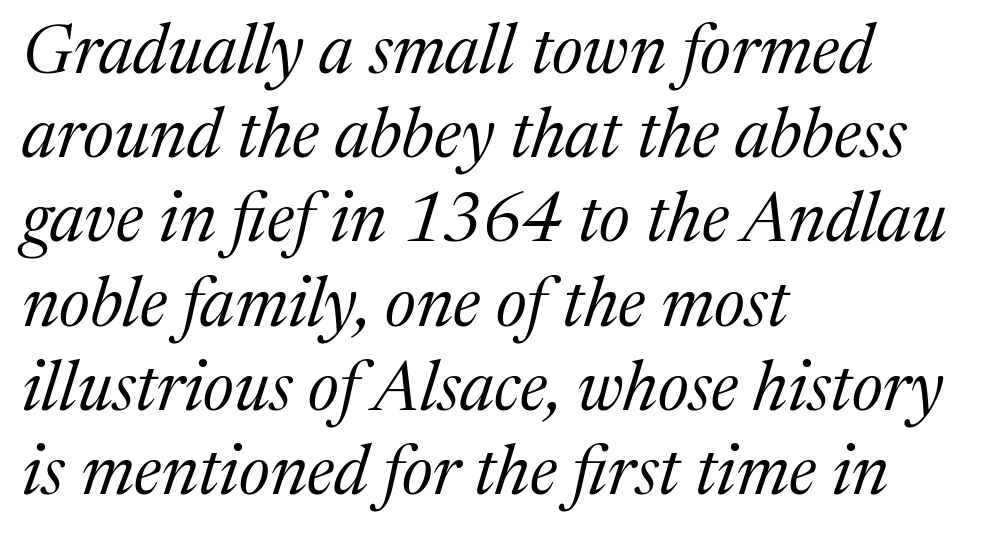
The image shows 69 px regular-weight serif type, italic (leaning right); set left-aligned, line spacing 1.22x, normal letter spacing, not underlined; medium stroke contrast and a medium x-height.
